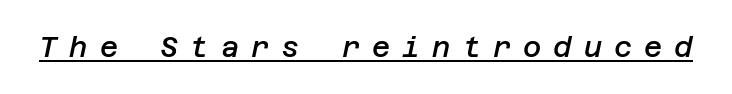
Q: Is the text bold? A: Semi-bold.
Q: Is the text italic (slanted)? A: Yes, it leans right by about 12 degrees.
Q: Is the text underlined? A: Yes.
Q: Is the spacing between letters normal or unusually wide? A: Unusually wide.
Q: Width (condensed, normal, or wide)? A: Normal.
Q: Stroke contrast? A: Low.
Q: x-height? A: Large.
